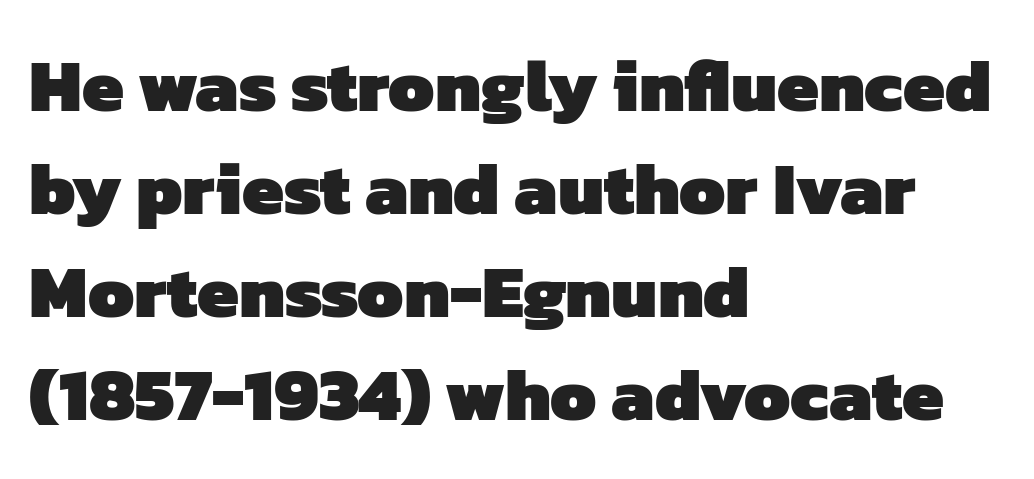
The image shows 74 px heavy sans-serif type; set left-aligned, normal line spacing (1.39x), normal letter spacing, not underlined; low stroke contrast and a medium x-height.
